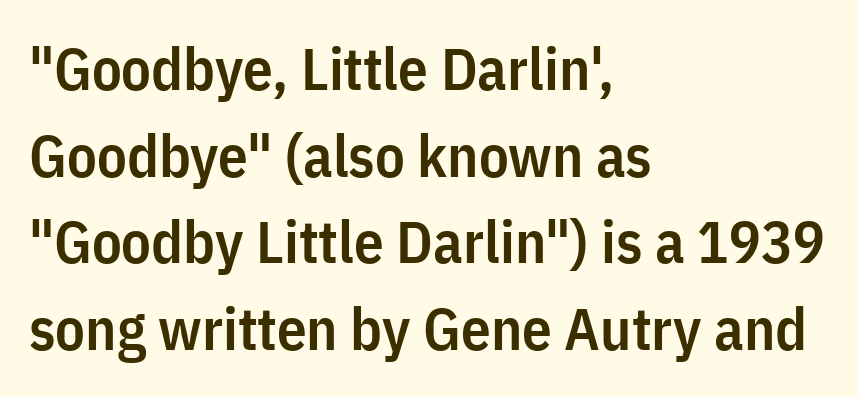
{"serif": "no", "italic": "no", "bold": "semi", "weight": "semibold", "width": "condensed", "stroke_contrast": "low", "x_height": "medium", "monospaced": "no", "underline": "no", "align": "left", "line_spacing": "normal", "line_spacing_ratio": 1.47, "letter_spacing": "normal", "letter_spacing_em": 0.0, "glyph_px": 59}
